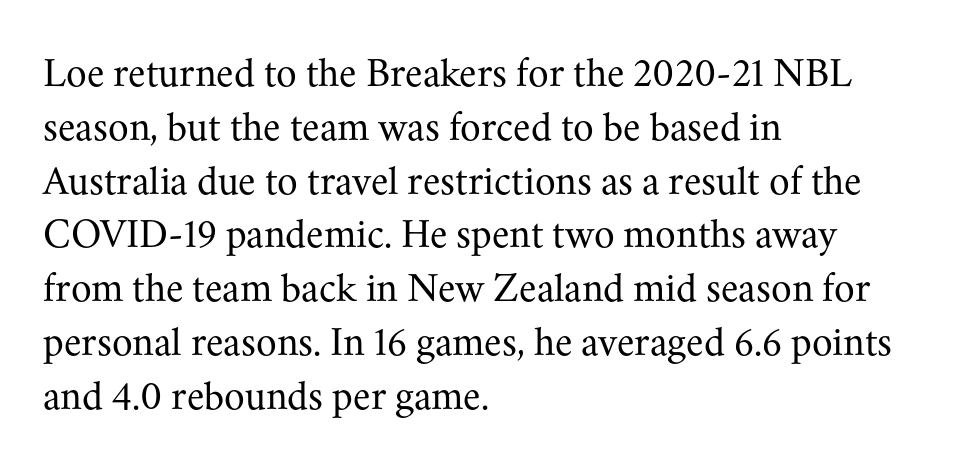
{"serif": "yes", "italic": "no", "bold": "no", "weight": "regular", "width": "normal", "stroke_contrast": "medium", "x_height": "small", "monospaced": "no", "underline": "no", "align": "left", "line_spacing": "normal", "line_spacing_ratio": 1.28, "letter_spacing": "normal", "letter_spacing_em": 0.0, "glyph_px": 42}
